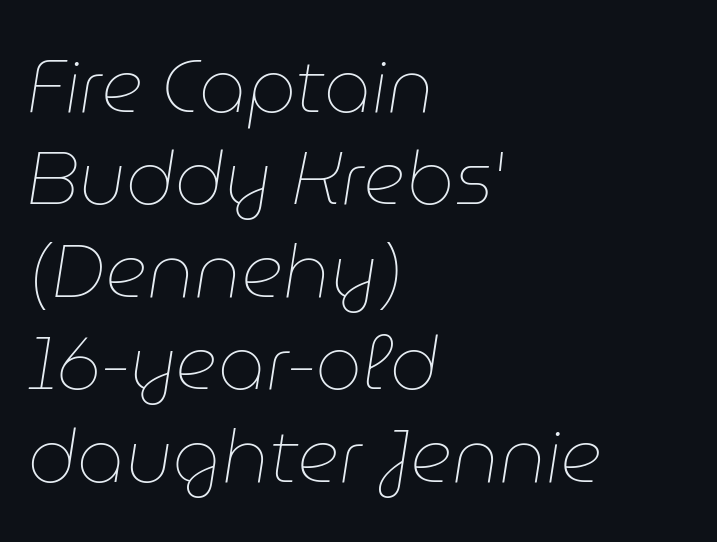
Q: Is the text bold? A: No.
Q: Is the text italic (slanted)? A: Yes, it leans right by about 9 degrees.
Q: Is the text underlined? A: No.
Q: How is the paragraph aligned? A: Left-aligned.
Q: Is the spacing between letters normal or unusually wide? A: Normal.
Q: Is the spacing between lines tight, normal or loose? A: Normal.
Q: Width (condensed, normal, or wide)? A: Normal.
Q: Stroke contrast? A: Low.
Q: x-height? A: Medium.
Q: Monospaced? A: No.
